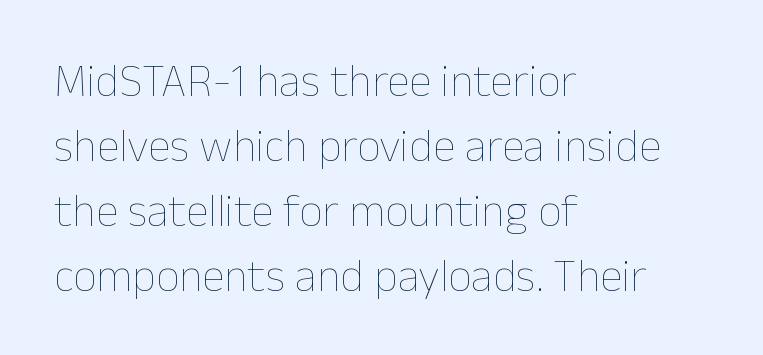
Q: Is the text bold? A: No.
Q: Is the text italic (slanted)? A: No, it is upright.
Q: Is the text underlined? A: No.
Q: How is the paragraph aligned? A: Left-aligned.
Q: Is the spacing between letters normal or unusually wide? A: Normal.
Q: Is the spacing between lines tight, normal or loose? A: Normal.
Q: Width (condensed, normal, or wide)? A: Normal.
Q: Stroke contrast? A: Low.
Q: x-height? A: Medium.
Q: Monospaced? A: No.
